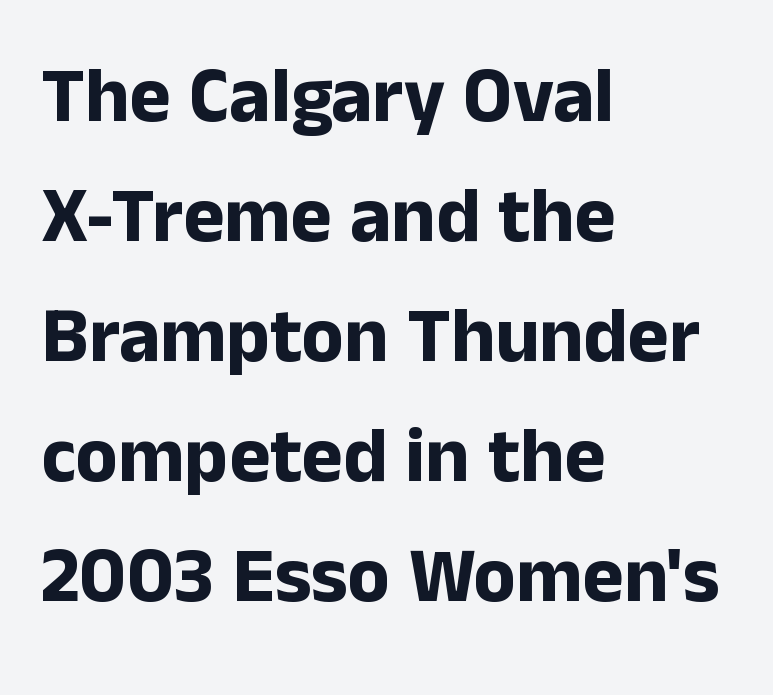
{"serif": "no", "italic": "no", "bold": "yes", "weight": "bold", "width": "normal", "stroke_contrast": "low", "x_height": "medium", "monospaced": "no", "underline": "no", "align": "left", "line_spacing": "normal", "line_spacing_ratio": 1.54, "letter_spacing": "normal", "letter_spacing_em": 0.0, "glyph_px": 78}
